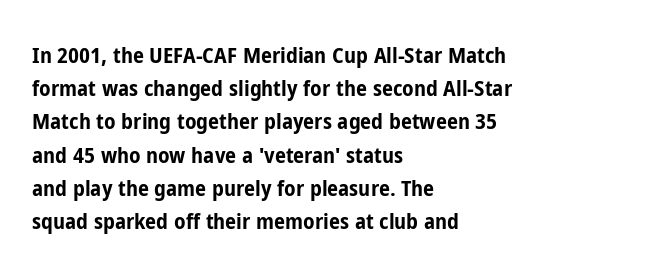
Leading matches the norm, producing a regular column. The area under the type is left untouched. Does extra space separate the letters? No, they use regular spacing. These lines were composed using upright roman letters.
